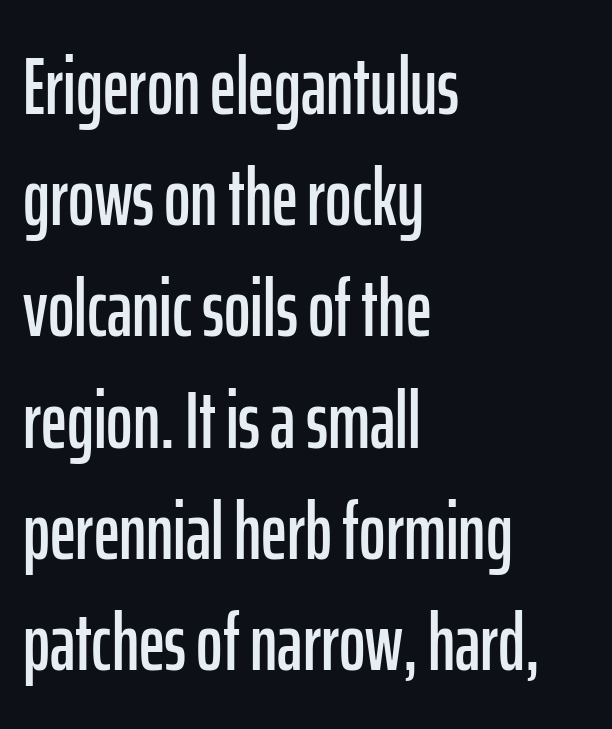
{"serif": "no", "italic": "no", "width": "condensed", "stroke_contrast": "low", "x_height": "medium", "monospaced": "no", "underline": "no", "align": "left", "line_spacing": "normal", "line_spacing_ratio": 1.39, "letter_spacing": "normal", "letter_spacing_em": 0.0, "glyph_px": 80}
